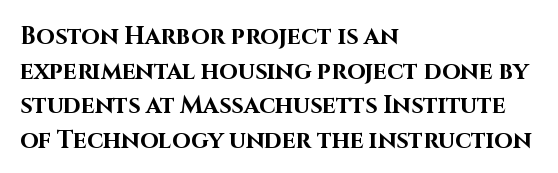
Q: Is the text bold? A: Yes.
Q: Is the text italic (slanted)? A: No, it is upright.
Q: Is the text underlined? A: No.
Q: How is the paragraph aligned? A: Left-aligned.
Q: Is the spacing between letters normal or unusually wide? A: Normal.
Q: Is the spacing between lines tight, normal or loose? A: Normal.
